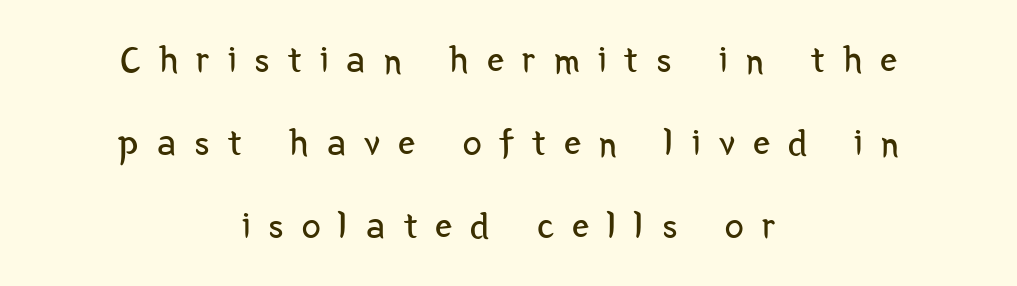
Decoration check: the copy has no underline. This rendering widens character spacing well past its baseline value. The font family rendered here belongs to the sans-serif group. Both edges are ragged and mirror each other, which tells us the setting is centered.
